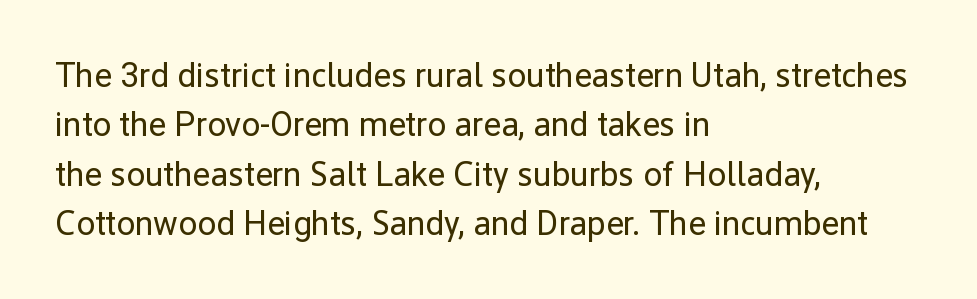
Caption: multi-line text, flush left, ragged right. Looks like regular typesetting: each glyph gets only the width it needs. Do the letters lean? They stand straight. A clean baseline with only descenders dipping below it. Nobody touched the tracking dial on this one. Serif or sans? Sans — the stroke terminals are bare.
